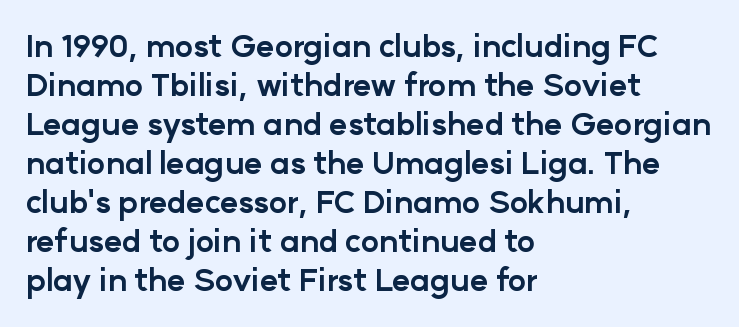
Q: Is the text bold? A: Yes.
Q: Is the text italic (slanted)? A: No, it is upright.
Q: Is the typeface a serif or a sans-serif typeface? A: Sans-serif.
Q: Is the text underlined? A: No.
Q: How is the paragraph aligned? A: Left-aligned.
Q: Is the spacing between letters normal or unusually wide? A: Normal.
Q: Is the spacing between lines tight, normal or loose? A: Normal.
Q: Width (condensed, normal, or wide)? A: Normal.
Q: Stroke contrast? A: Low.
Q: x-height? A: Medium.
Q: Monospaced? A: No.
